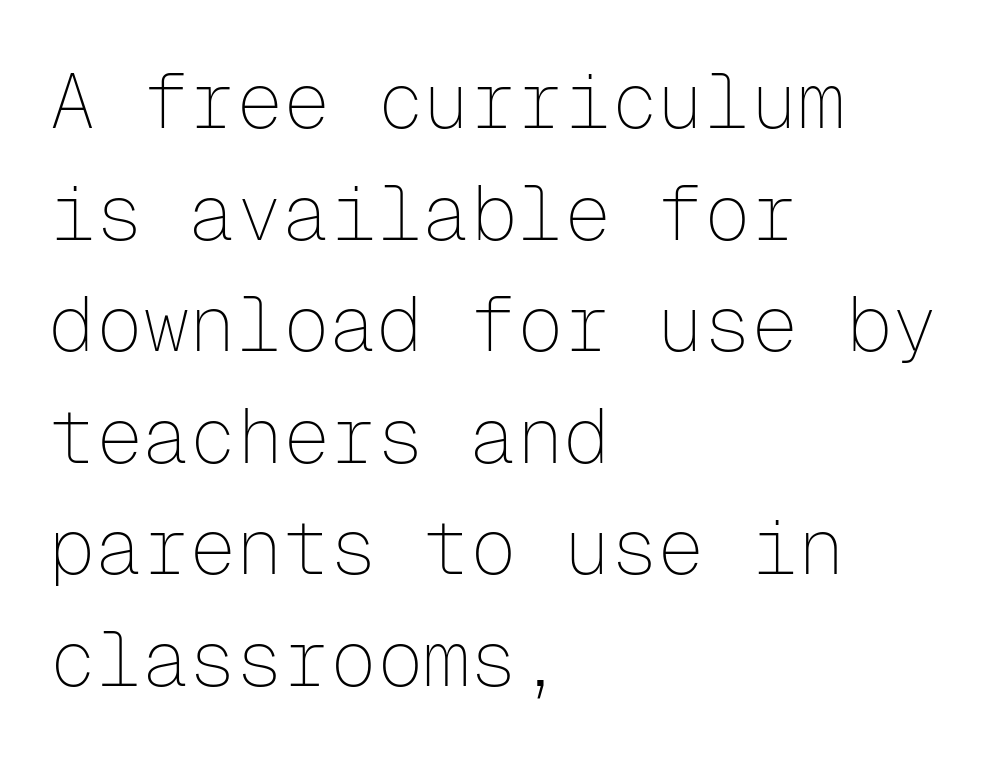
What kind of face is this? One without serifs — a sans. Each line starts at the same left margin while the right side varies. Does the leading feel generous? No, just average. The letters march in equal steps, a hallmark of fixed-pitch type. Compared with a typical body face, this is equally light or lighter still.
